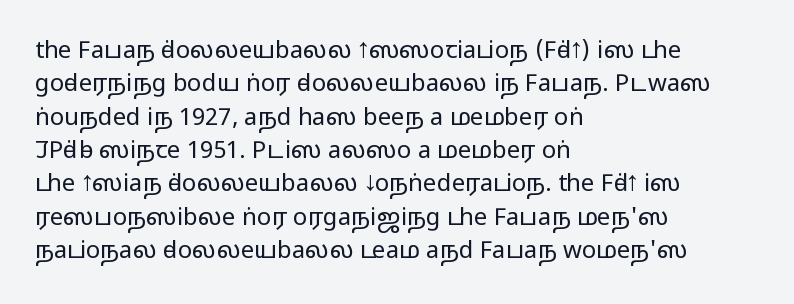
The letterforms sit at book weight or below. Posture: straight, roman, zero tilt. Tracking value appears to be zero — textbook default spacing. The passage shown stacks its lines at a standard gap. Is the block centered? No — it sits flush against the left margin. The foot of each line stays bare and open.
